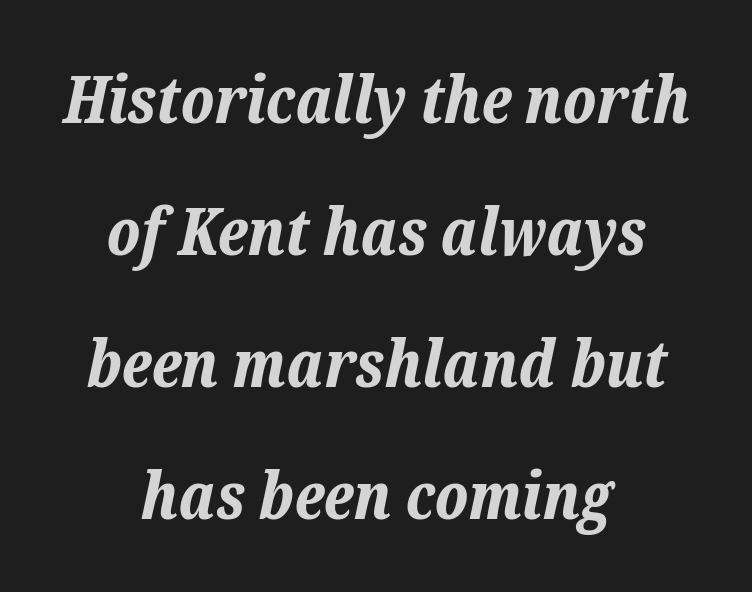
{"italic": "yes", "lean": "right", "slant_degrees": 12, "bold": "yes", "weight": "bold", "width": "normal", "stroke_contrast": "low", "x_height": "medium", "monospaced": "no", "underline": "no", "align": "center", "line_spacing": "loose", "line_spacing_ratio": 2.03, "letter_spacing": "normal", "letter_spacing_em": 0.0, "glyph_px": 65}
